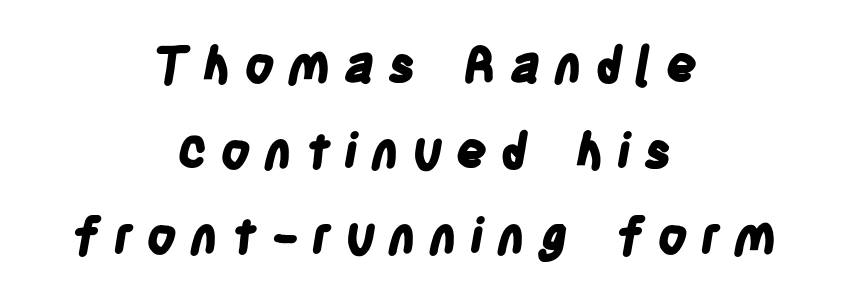
Both edges are ragged and mirror each other, which tells us the setting is centered. Does the weight exceed regular? Yes, all the way to bold. Font category for this specimen: sans-serif. Look at the tracking — it's clearly loosened, letters drifting apart.
